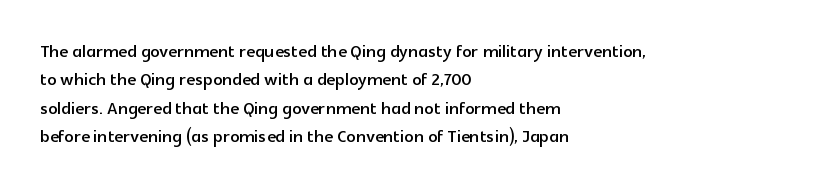
{"italic": "no", "underline": "no", "align": "left", "line_spacing_ratio": 1.23, "letter_spacing": "normal", "letter_spacing_em": 0.0, "glyph_px": 23}
